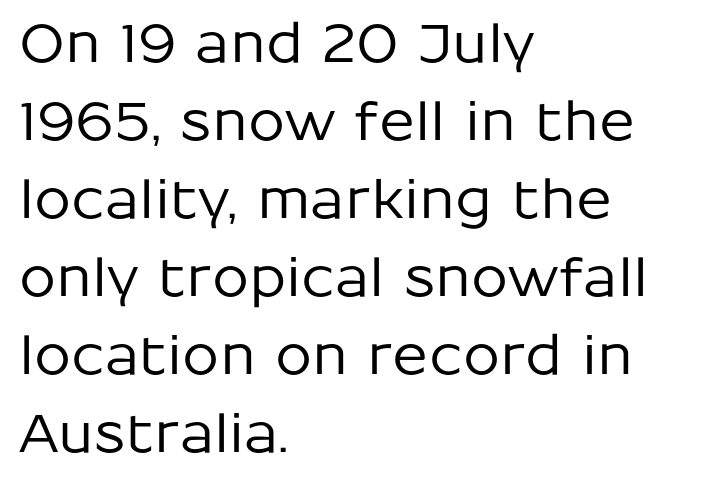
Default kerning and tracking; the words read as compact shapes. Here the designer chose a conventional face with non-uniform glyph widths. Notice how the stems are strictly vertical — no italics here. If you drew a ruler down the left edge, every line would touch it.
